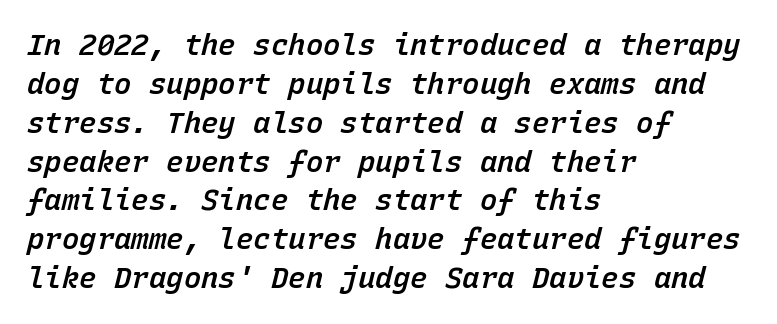
{"italic": "yes", "lean": "right", "slant_degrees": 15, "bold": "semi", "weight": "semibold", "width": "normal", "stroke_contrast": "low", "x_height": "medium", "monospaced": "yes", "underline": "no", "align": "left", "line_spacing": "normal", "line_spacing_ratio": 1.34, "letter_spacing": "normal", "letter_spacing_em": 0.0, "glyph_px": 29}
